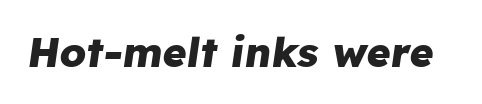
Standard letterfit; no display-style spreading of the glyphs. Only glyphs here, with clear space below each row. Spacing verdict: proportional, widths tailored to each character. These words are printed bold, with thick strokes throughout. The font's italic variant was chosen for this text.
